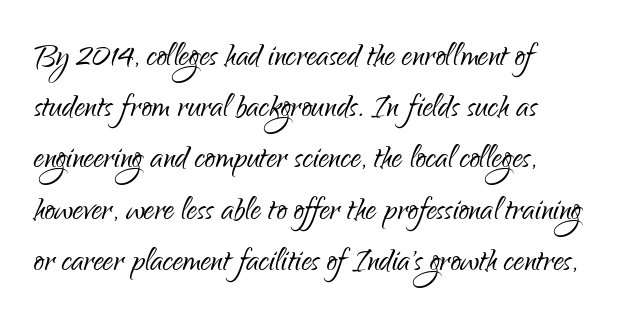
Character widths vary here, with narrow letters taking less room than wide ones. Notice how the passage keeps a crisp vertical edge on the left only. Beneath every word, the page is bare.
